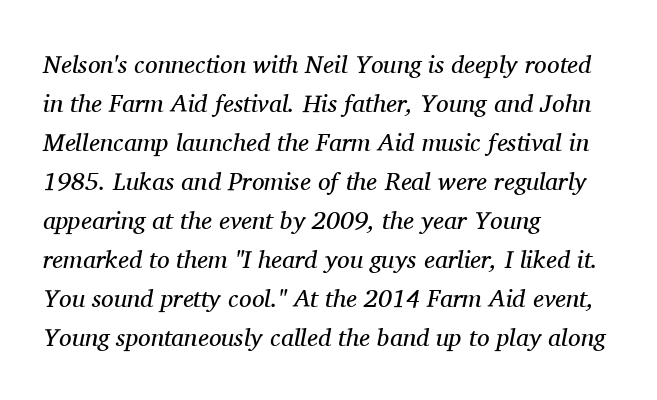
Q: Is the text bold? A: No.
Q: Is the text italic (slanted)? A: Yes, it leans right by about 11 degrees.
Q: Is the text underlined? A: No.
Q: How is the paragraph aligned? A: Left-aligned.
Q: Is the spacing between letters normal or unusually wide? A: Normal.
Q: Is the spacing between lines tight, normal or loose? A: Normal.
